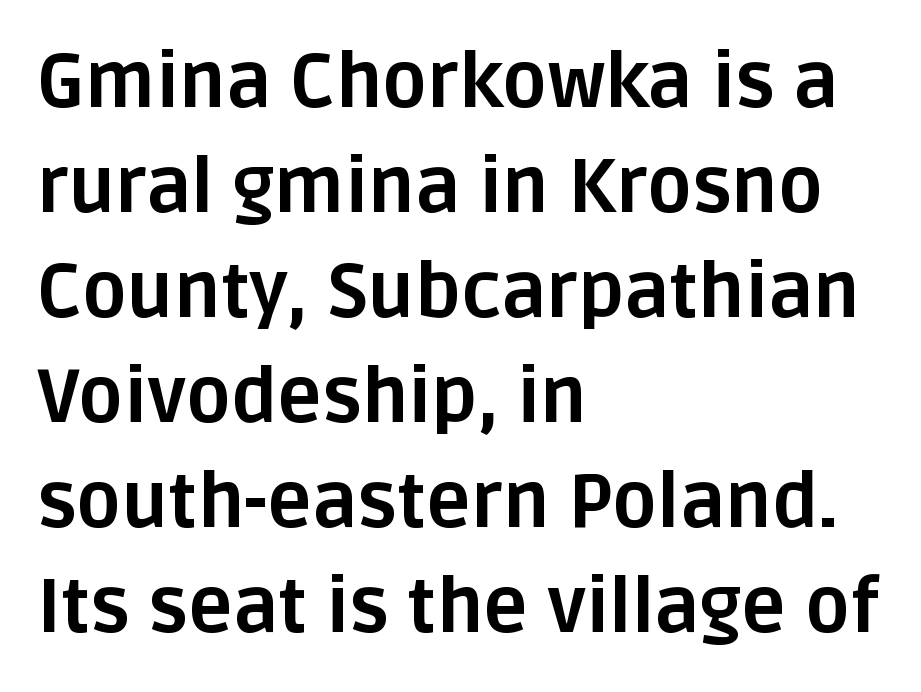
The image shows 75 px bold sans-serif type, upright; set left-aligned, normal line spacing (1.4x), normal letter spacing, not underlined; low stroke contrast and a large x-height.
